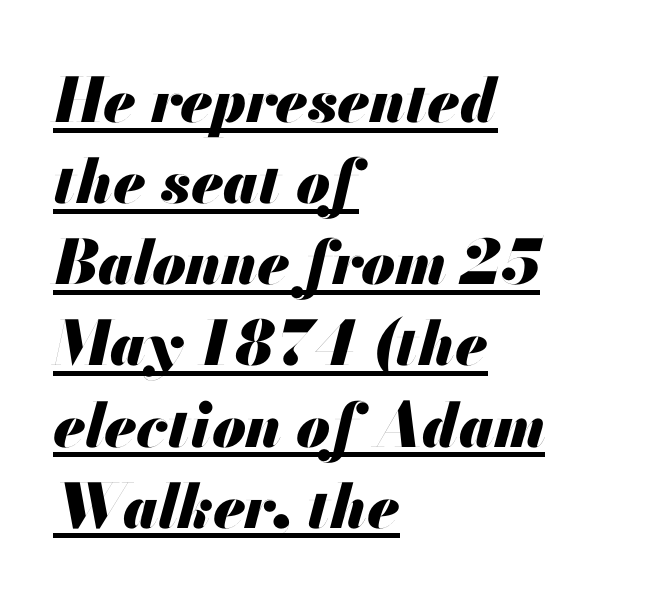
{"italic": "yes", "lean": "right", "slant_degrees": 13, "bold": "yes", "weight": "heavy", "width": "normal", "stroke_contrast": "medium", "x_height": "small", "monospaced": "no", "underline": "yes", "align": "left", "line_spacing": "normal", "line_spacing_ratio": 1.33, "letter_spacing": "normal", "letter_spacing_em": 0.0, "glyph_px": 61}
